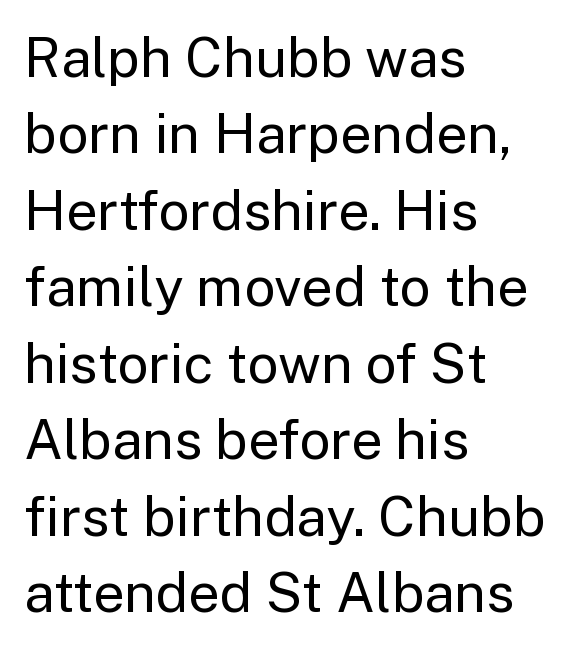
The ragged edge is on the right, which tells us the setting is flush left. Heaviness? Minimal to ordinary, like unemphasized prose. Quick note: underline off. Every stem runs plumb, perpendicular to the baseline. Short note: letters normally spaced.
